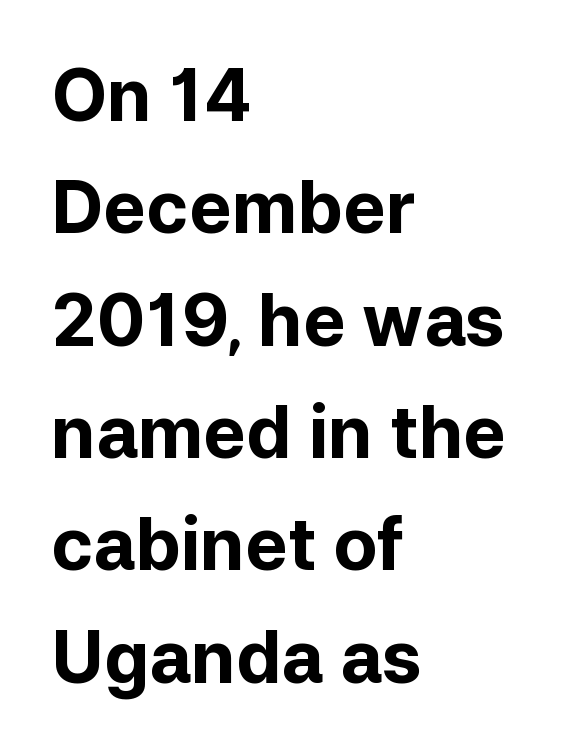
The line-height multiplier appears to be the usual default. Thick stems and heavy bowls — unmistakably bold. The rendering uses natural spacing where letterforms have individual widths. Visually the block forms a straight wall on the left and a jagged coastline on the right. The foot of each line stays bare and open. How are the letters spaced? Ordinarily, with no added tracking.
